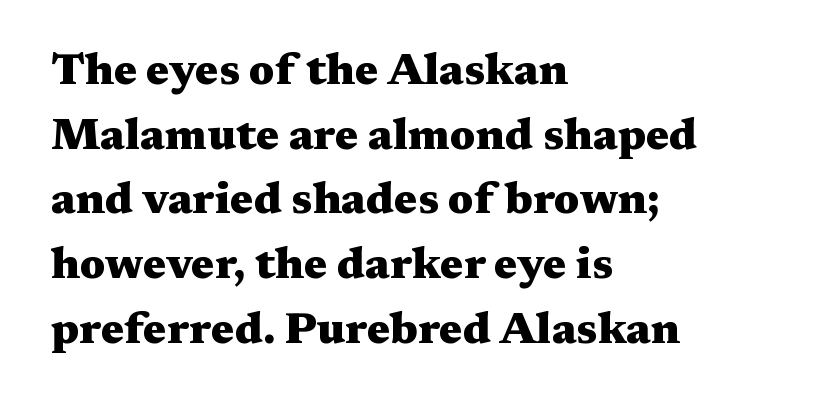
The image shows 44 px heavy, wide serif type, upright; set left-aligned, normal line spacing (1.47x), normal letter spacing, not underlined; medium stroke contrast and a medium x-height.
